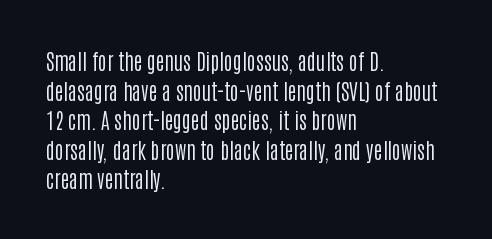
Quick note: underline off. Do the letters lean? They stand straight. The text block is weighted toward the left margin, trailing off unevenly rightward. This rendering leaves character spacing at its baseline value. Vertical spacing — default.
